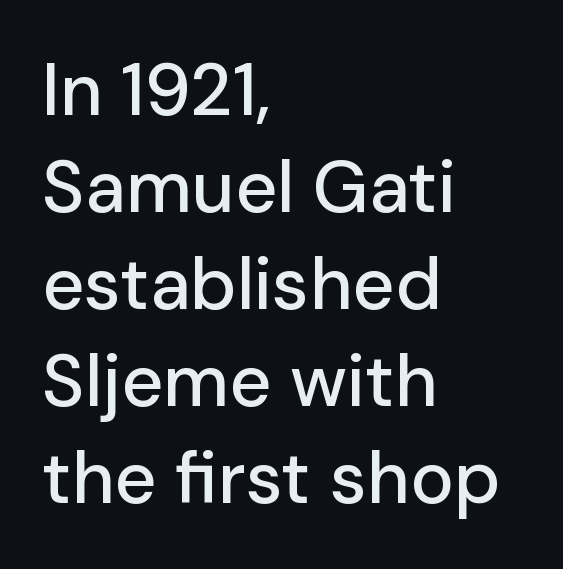
The image shows 73 px sans-serif type, upright; set left-aligned, normal line spacing (1.33x), normal letter spacing, not underlined; low stroke contrast and a medium x-height.
